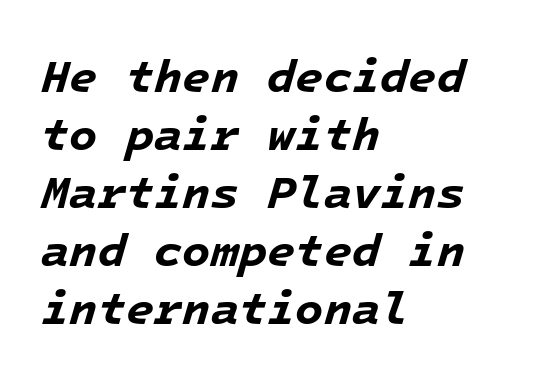
{"italic": "yes", "lean": "right", "slant_degrees": 16, "bold": "yes", "weight": "bold", "width": "normal", "stroke_contrast": "low", "x_height": "medium", "monospaced": "yes", "underline": "no", "align": "left", "line_spacing": "normal", "line_spacing_ratio": 1.26, "letter_spacing": "normal", "letter_spacing_em": 0.0, "glyph_px": 46}
